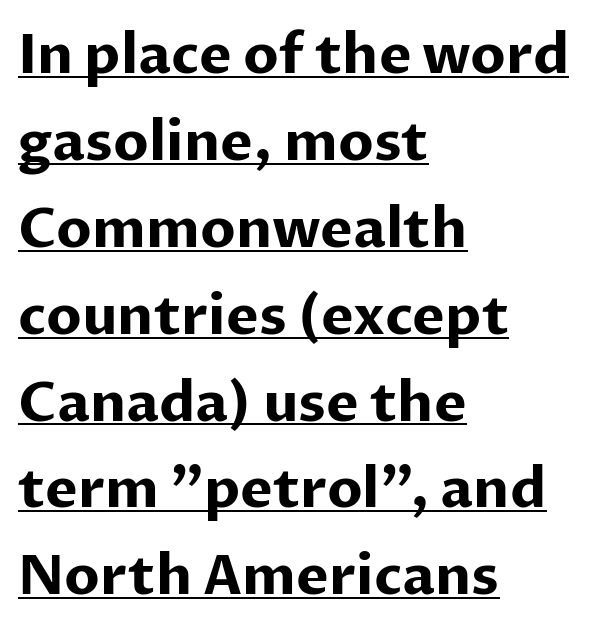
The image shows 55 px bold sans-serif type, upright; set left-aligned, normal line spacing (1.58x), normal letter spacing, underlined; low stroke contrast and a medium x-height.
